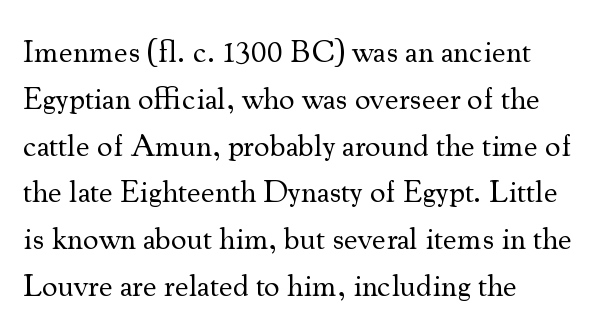
{"serif": "yes", "italic": "no", "bold": "no", "weight": "regular", "width": "normal", "stroke_contrast": "medium", "x_height": "small", "monospaced": "no", "underline": "no", "align": "left", "line_spacing": "normal", "line_spacing_ratio": 1.51, "letter_spacing": "normal", "letter_spacing_em": 0.0, "glyph_px": 31}
